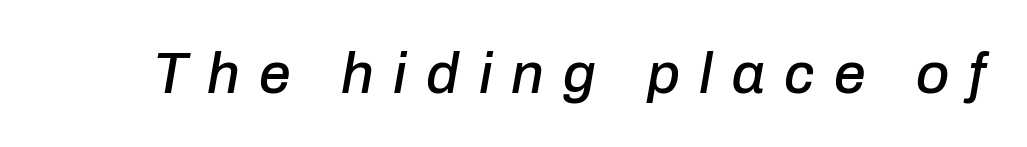
Q: Is the text italic (slanted)? A: Yes, it leans right by about 10 degrees.
Q: Is the text underlined? A: No.
Q: Is the spacing between letters normal or unusually wide? A: Unusually wide.
Q: Width (condensed, normal, or wide)? A: Normal.
Q: Stroke contrast? A: Low.
Q: x-height? A: Medium.
Q: Monospaced? A: No.
